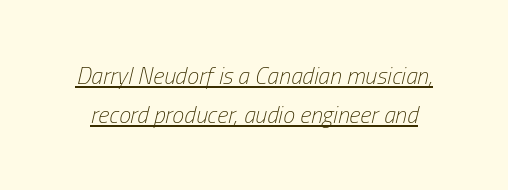
The image shows 24 px text type, italic (leaning right); set normal line spacing (1.64x), normal letter spacing, underlined.
